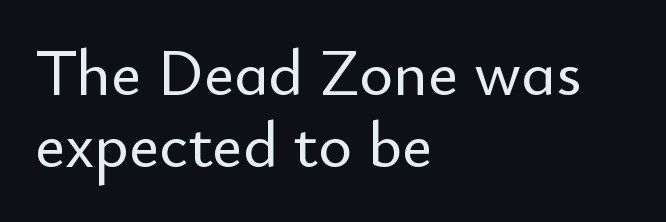
The image shows 65 px sans-serif type, upright; set left-aligned, tight line spacing (1.11x), normal letter spacing, not underlined; low stroke contrast and a small x-height.
